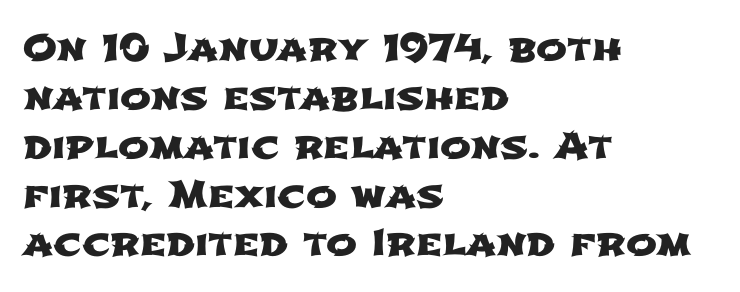
{"serif": "no", "width": "wide", "stroke_contrast": "low", "x_height": "medium", "monospaced": "no", "underline": "no", "align": "left", "line_spacing": "normal", "line_spacing_ratio": 1.32, "letter_spacing": "normal", "letter_spacing_em": 0.0, "glyph_px": 37}
